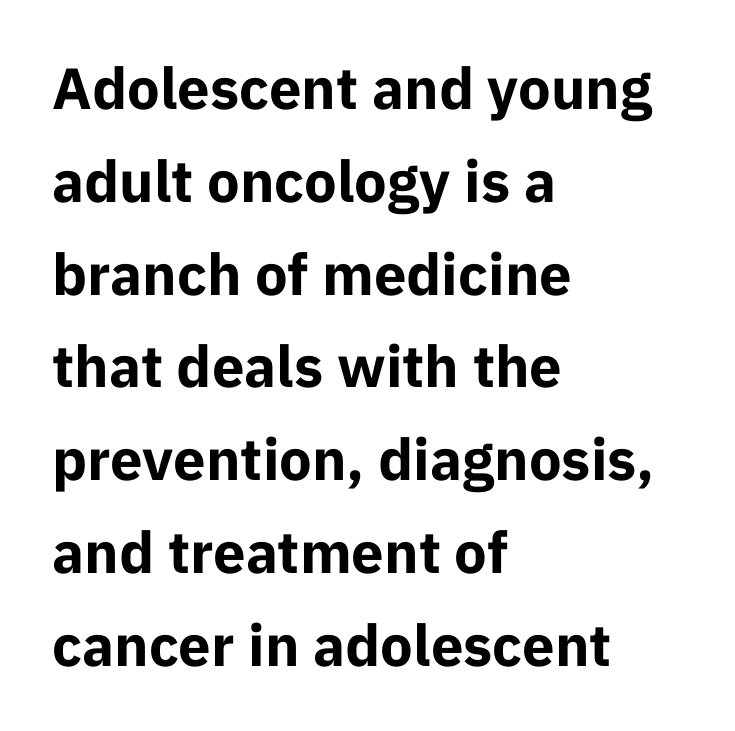
The lettering stays uniformly vertical, giving the passage a roman look. Pretty heavy lettering here — definitely bold. Look at the tracking — it's just the regular setting, nothing added. These lines sit exactly where default settings would place them. Varying glyph widths throughout — classic text-font behaviour. The type family on display is of the sans-serif kind.
